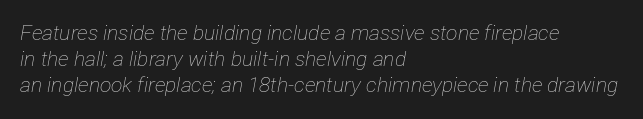
Q: Is the text bold? A: No.
Q: Is the text italic (slanted)? A: Yes, it leans right by about 12 degrees.
Q: Is the text underlined? A: No.
Q: How is the paragraph aligned? A: Left-aligned.
Q: Is the spacing between letters normal or unusually wide? A: Normal.
